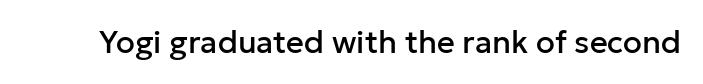
{"serif": "no", "italic": "no", "width": "normal", "stroke_contrast": "low", "x_height": "medium", "monospaced": "no", "underline": "no", "letter_spacing": "normal", "letter_spacing_em": 0.0, "glyph_px": 31}
